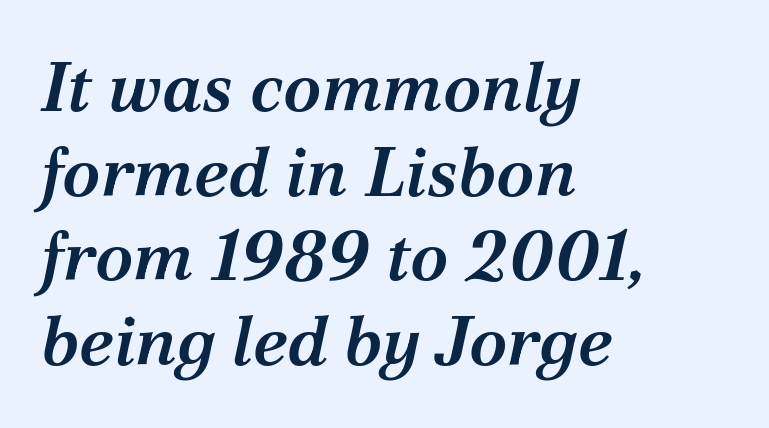
There's an unmistakable incline to the writing here. Spacing verdict: proportional, widths tailored to each character. What stands out about the letter spacing? Nothing — it is the standard amount. In CSS terms this would be text-align: left.
